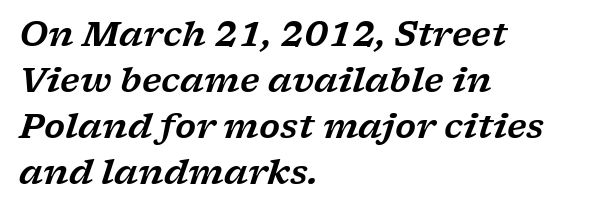
Q: Is the text italic (slanted)? A: Yes, it leans right by about 17 degrees.
Q: Is the typeface a serif or a sans-serif typeface? A: Serif.
Q: Is the text underlined? A: No.
Q: How is the paragraph aligned? A: Left-aligned.
Q: Is the spacing between letters normal or unusually wide? A: Normal.
Q: Is the spacing between lines tight, normal or loose? A: Normal.
Q: Width (condensed, normal, or wide)? A: Wide.
Q: Stroke contrast? A: Low.
Q: x-height? A: Medium.
Q: Monospaced? A: No.
